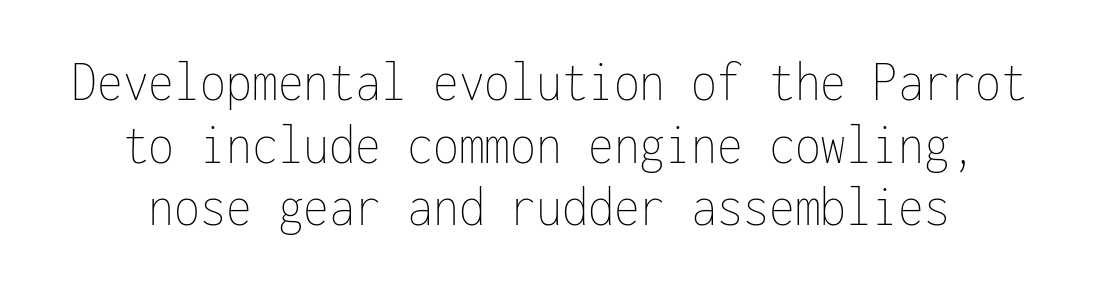
{"italic": "no", "bold": "no", "weight": "thin", "width": "condensed", "stroke_contrast": "low", "x_height": "medium", "monospaced": "yes", "underline": "no", "line_spacing": "tight", "line_spacing_ratio": 1.06, "letter_spacing": "normal", "letter_spacing_em": 0.0, "glyph_px": 59}
